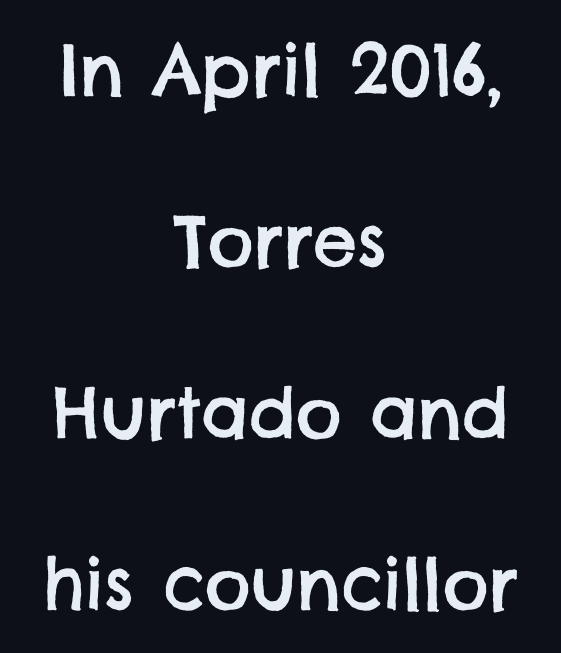
The image shows 70 px sans-serif type; set centered, loose line spacing (2.45x), normal letter spacing, not underlined; low stroke contrast and a large x-height.
